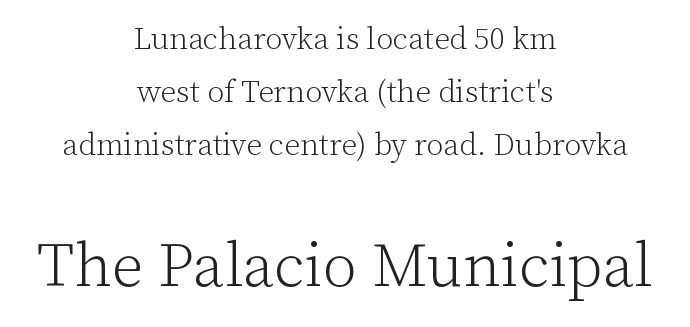
This is roman type, the default non-slanted kind. One-word summary of the alignment: center. Is this a heavy cut? Hardly; it is regular or lighter. Scale increases going downward across the two blocks.
